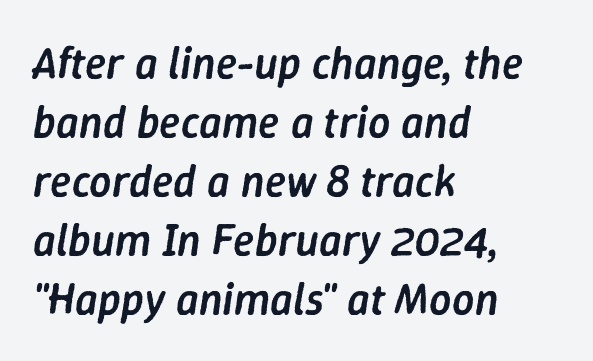
Q: Is the text bold? A: Semi-bold.
Q: Is the text italic (slanted)? A: Yes, it leans right by about 9 degrees.
Q: Is the text underlined? A: No.
Q: How is the paragraph aligned? A: Left-aligned.
Q: Is the spacing between letters normal or unusually wide? A: Normal.
Q: Is the spacing between lines tight, normal or loose? A: Normal.
Q: Width (condensed, normal, or wide)? A: Normal.
Q: Stroke contrast? A: Low.
Q: x-height? A: Medium.
Q: Monospaced? A: No.
